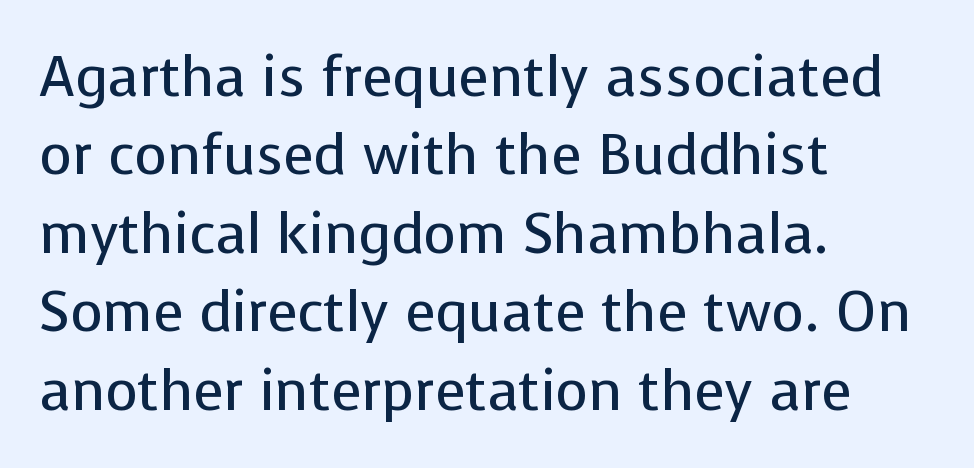
Lines of text with bare space underneath. A typesetter would call this proportional, since set widths differ per character. Summary of vertical rhythm: regular, with standard interline spacing. Compared with typical body copy, the letter spacing here is the same. This is sans-serif lettering, the kind often seen on screens and signage.
